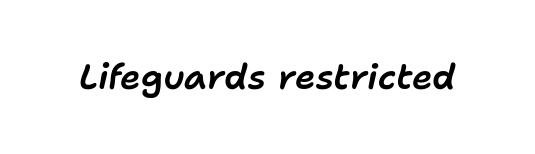
The image shows 35 px text type, italic (leaning right); set normal letter spacing, not underlined; low stroke contrast and a medium x-height.
